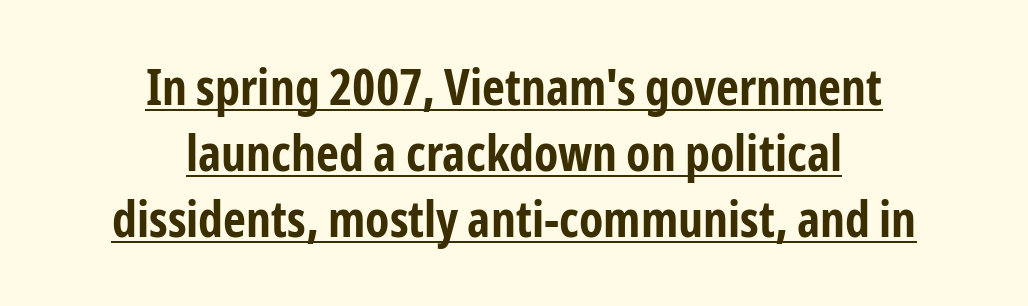
Q: Is the text bold? A: Yes.
Q: Is the text italic (slanted)? A: No, it is upright.
Q: Is the typeface a serif or a sans-serif typeface? A: Sans-serif.
Q: Is the text underlined? A: Yes.
Q: How is the paragraph aligned? A: Centered.
Q: Is the spacing between letters normal or unusually wide? A: Normal.
Q: Is the spacing between lines tight, normal or loose? A: Normal.
Q: Width (condensed, normal, or wide)? A: Condensed.
Q: Stroke contrast? A: Low.
Q: x-height? A: Medium.
Q: Monospaced? A: No.
